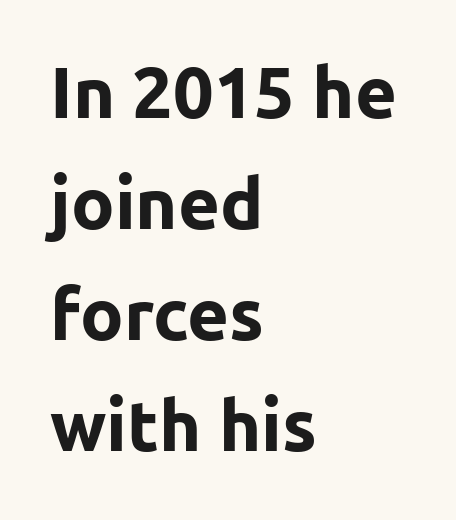
{"serif": "no", "italic": "no", "bold": "yes", "weight": "bold", "width": "normal", "stroke_contrast": "low", "x_height": "medium", "monospaced": "no", "underline": "no", "align": "left", "line_spacing": "normal", "line_spacing_ratio": 1.54, "letter_spacing": "normal", "letter_spacing_em": 0.0, "glyph_px": 72}
